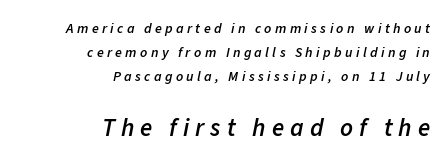
Q: Is the text bold? A: Semi-bold.
Q: Is the text italic (slanted)? A: Yes, it leans right by about 11 degrees.
Q: Is the text underlined? A: No.
Q: How is the paragraph aligned? A: Right-aligned.
Q: Is the spacing between letters normal or unusually wide? A: Unusually wide.
Q: Which block of text is set in a larger size, the first (top) or the second (bottom)? A: The second (bottom) one.
